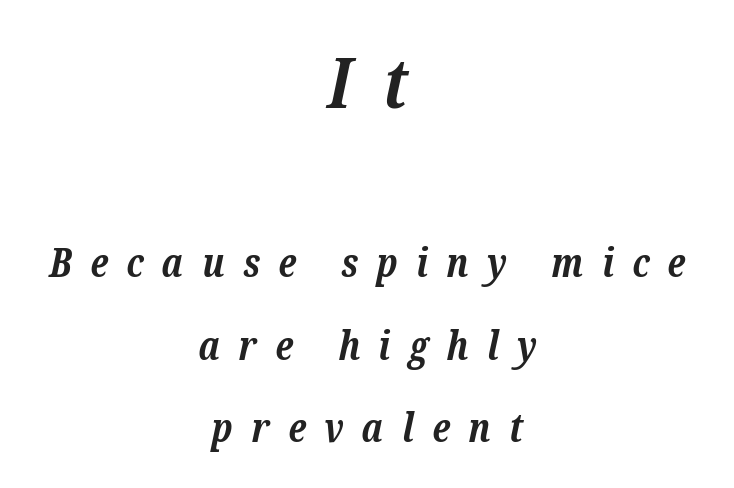
{"serif": "yes", "italic": "yes", "lean": "right", "slant_degrees": 12, "bold": "yes", "weight": "bold", "width": "normal", "stroke_contrast": "low", "x_height": "medium", "monospaced": "no", "underline": "no", "align": "center", "line_spacing": "loose", "line_spacing_ratio": 2.07, "letter_spacing": "wide", "letter_spacing_em": 0.46, "larger_block": "first", "size_ratio": 1.75, "glyph_px": 70}
